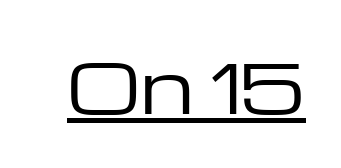
Q: Is the text bold? A: No.
Q: Is the text italic (slanted)? A: No, it is upright.
Q: Is the typeface a serif or a sans-serif typeface? A: Sans-serif.
Q: Is the text underlined? A: Yes.
Q: Is the spacing between letters normal or unusually wide? A: Normal.
Q: Width (condensed, normal, or wide)? A: Wide.
Q: Stroke contrast? A: Low.
Q: x-height? A: Medium.
Q: Monospaced? A: No.
